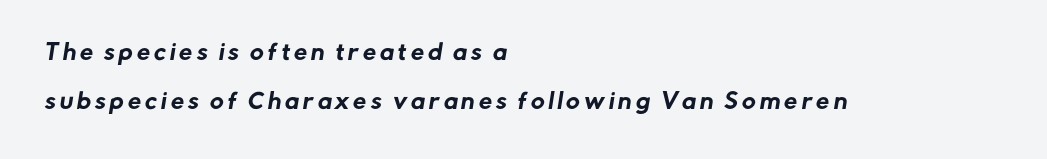
The space between consecutive lines is lavish. The typesetter chose a ragged-right arrangement here. The baseline area is clear.
